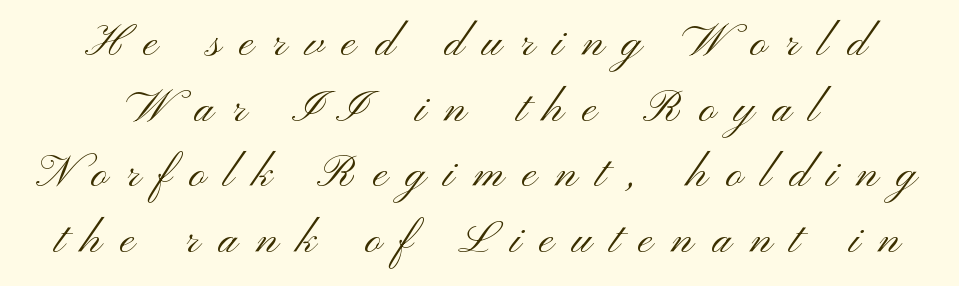
{"serif": "no", "bold": "no", "weight": "light", "width": "wide", "stroke_contrast": "medium", "x_height": "small", "monospaced": "no", "underline": "no", "align": "center", "line_spacing_ratio": 1.17, "letter_spacing": "wide", "letter_spacing_em": 0.33, "glyph_px": 56}
